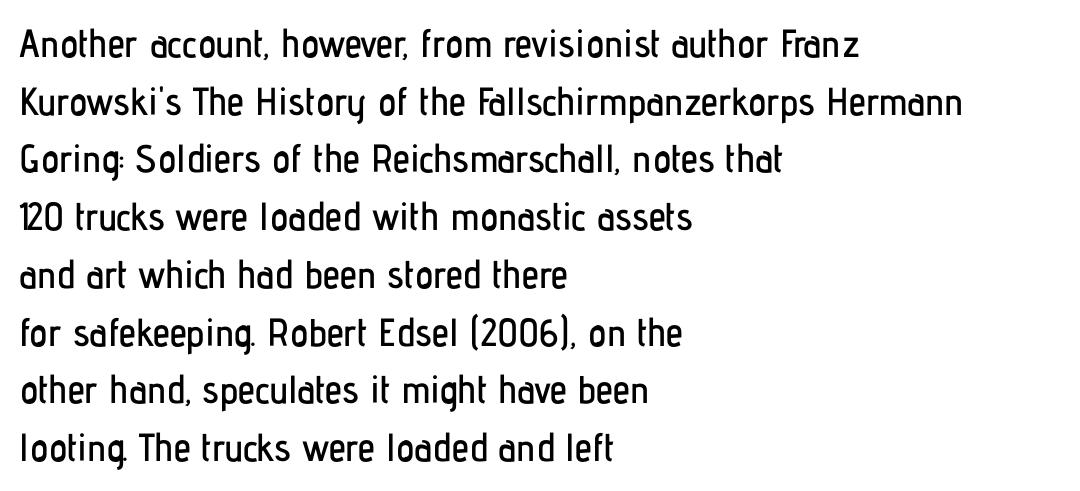
Nope, no serifs anywhere on these letters. The passage shown is typed in a proportional face where columns would drift. The ragged edge is on the right, which tells us the setting is flush left. Posture: straight, roman, zero tilt.
